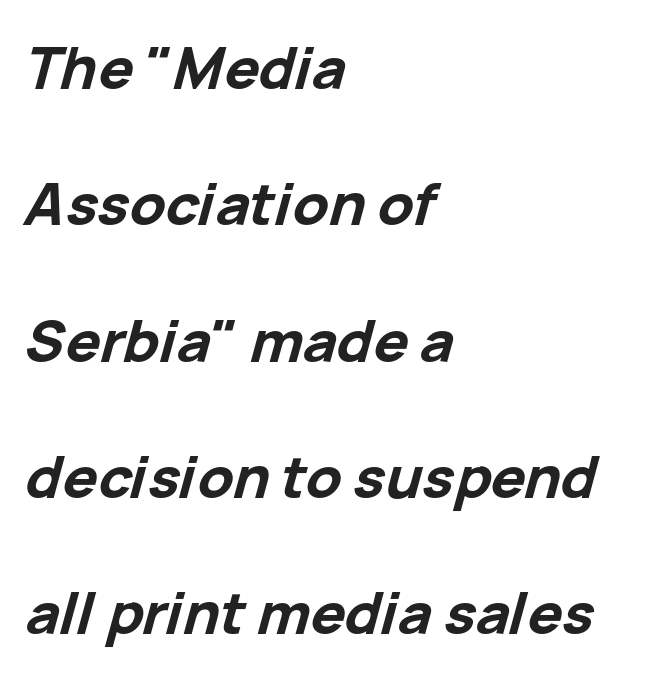
{"italic": "yes", "lean": "right", "slant_degrees": 15, "bold": "yes", "weight": "bold", "width": "normal", "stroke_contrast": "low", "x_height": "medium", "monospaced": "no", "underline": "no", "align": "left", "line_spacing": "loose", "line_spacing_ratio": 2.35, "letter_spacing": "normal", "letter_spacing_em": 0.0, "glyph_px": 58}
